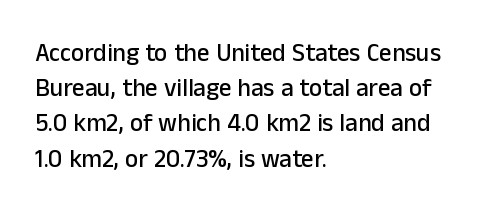
Posture: straight, roman, zero tilt. This rendering uses left alignment, leaving the right contour irregular. This sample keeps an unexceptional amount of space between lines. Bare-footed words on every line.
